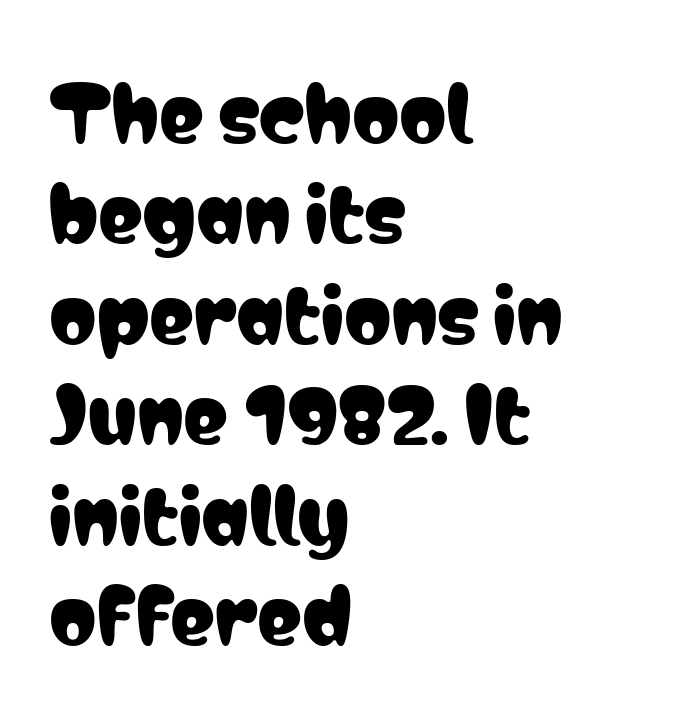
{"serif": "no", "italic": "no", "width": "condensed", "stroke_contrast": "low", "x_height": "medium", "monospaced": "no", "underline": "no", "align": "left", "line_spacing": "normal", "line_spacing_ratio": 1.34, "letter_spacing": "normal", "letter_spacing_em": 0.0, "glyph_px": 75}
